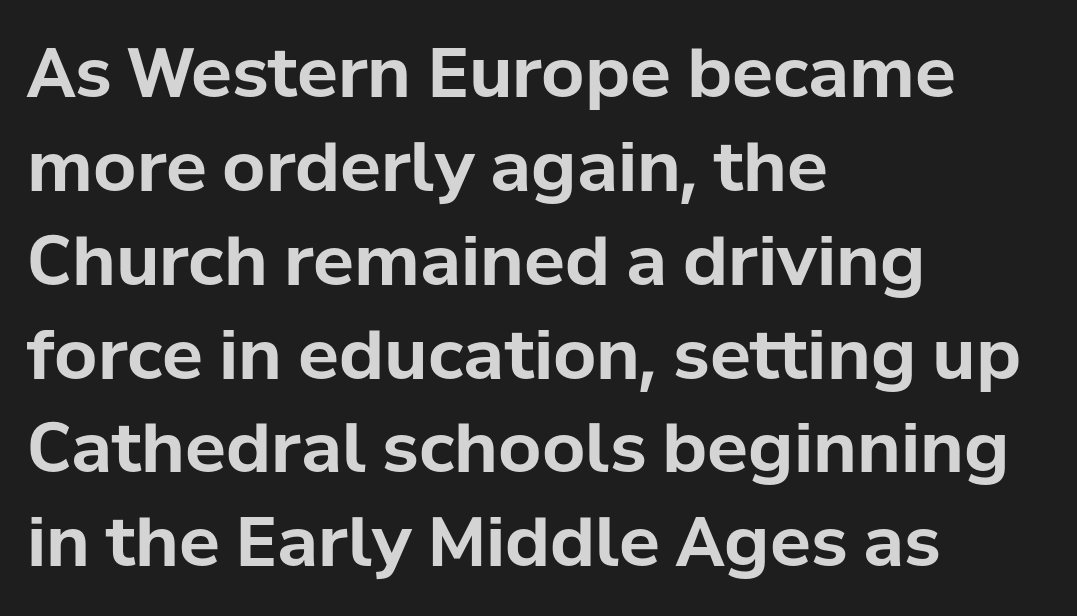
Q: Is the text bold? A: Yes.
Q: Is the text italic (slanted)? A: No, it is upright.
Q: Is the typeface a serif or a sans-serif typeface? A: Sans-serif.
Q: Is the text underlined? A: No.
Q: How is the paragraph aligned? A: Left-aligned.
Q: Is the spacing between letters normal or unusually wide? A: Normal.
Q: Is the spacing between lines tight, normal or loose? A: Normal.
Q: Width (condensed, normal, or wide)? A: Normal.
Q: Stroke contrast? A: Low.
Q: x-height? A: Medium.
Q: Monospaced? A: No.
